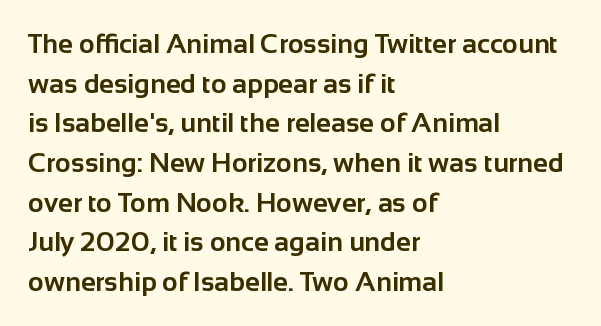
Q: Is the text bold? A: Yes.
Q: Is the text italic (slanted)? A: No, it is upright.
Q: Is the text underlined? A: No.
Q: How is the paragraph aligned? A: Left-aligned.
Q: Is the spacing between letters normal or unusually wide? A: Normal.
Q: Is the spacing between lines tight, normal or loose? A: Normal.
